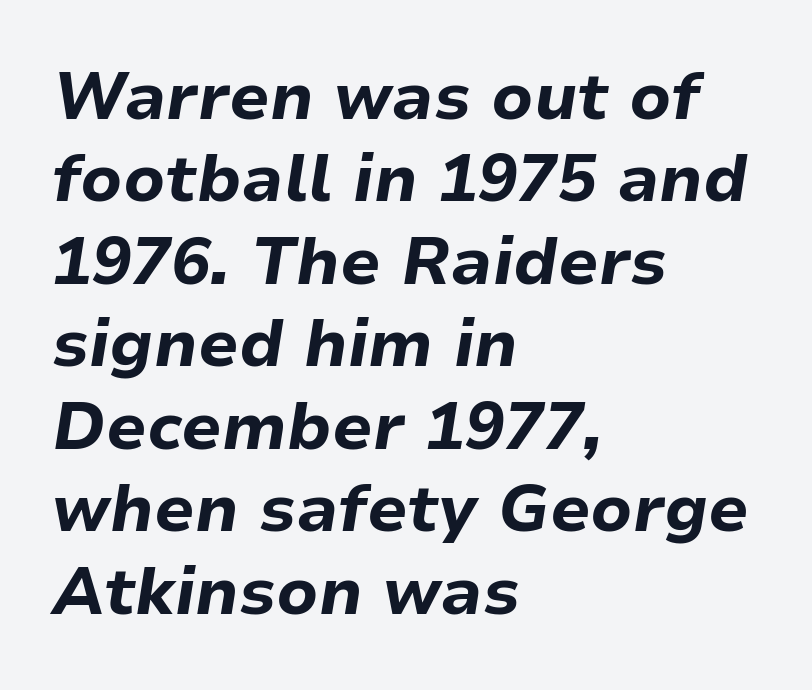
{"italic": "yes", "lean": "right", "slant_degrees": 9, "bold": "yes", "weight": "bold", "width": "normal", "stroke_contrast": "low", "x_height": "medium", "monospaced": "no", "underline": "no", "align": "left", "line_spacing": "normal", "line_spacing_ratio": 1.25, "letter_spacing": "normal", "letter_spacing_em": 0.0, "glyph_px": 66}
